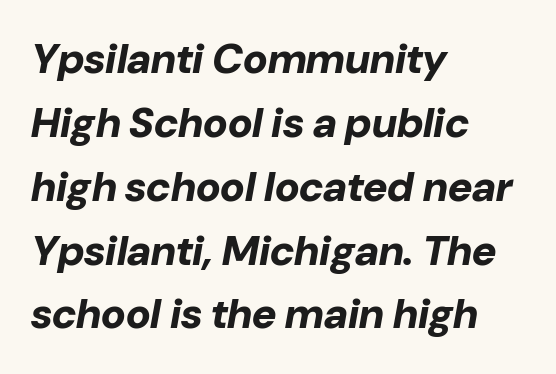
Q: Is the text bold? A: Yes.
Q: Is the text italic (slanted)? A: Yes, it leans right by about 10 degrees.
Q: Is the text underlined? A: No.
Q: How is the paragraph aligned? A: Left-aligned.
Q: Is the spacing between letters normal or unusually wide? A: Normal.
Q: Is the spacing between lines tight, normal or loose? A: Normal.
Q: Width (condensed, normal, or wide)? A: Normal.
Q: Stroke contrast? A: Low.
Q: x-height? A: Medium.
Q: Monospaced? A: No.
